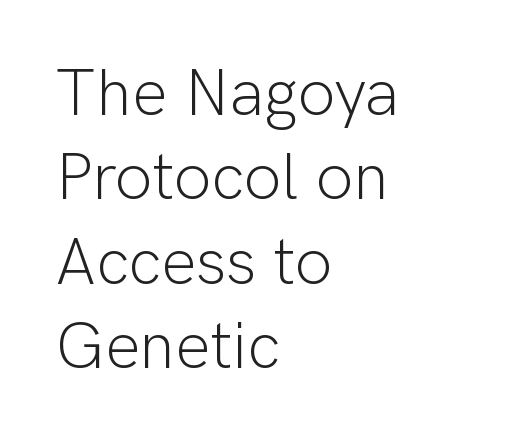
The image shows 66 px light sans-serif type, upright; set left-aligned, normal line spacing (1.28x), normal letter spacing, not underlined; low stroke contrast and a medium x-height.
